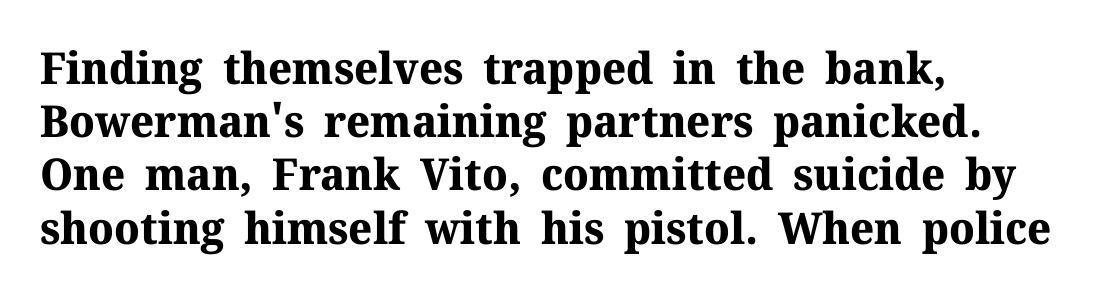
{"serif": "yes", "italic": "no", "bold": "yes", "weight": "bold", "width": "normal", "stroke_contrast": "medium", "x_height": "medium", "monospaced": "no", "underline": "no", "align": "left", "line_spacing_ratio": 1.21, "letter_spacing": "normal", "letter_spacing_em": 0.0, "glyph_px": 44}
